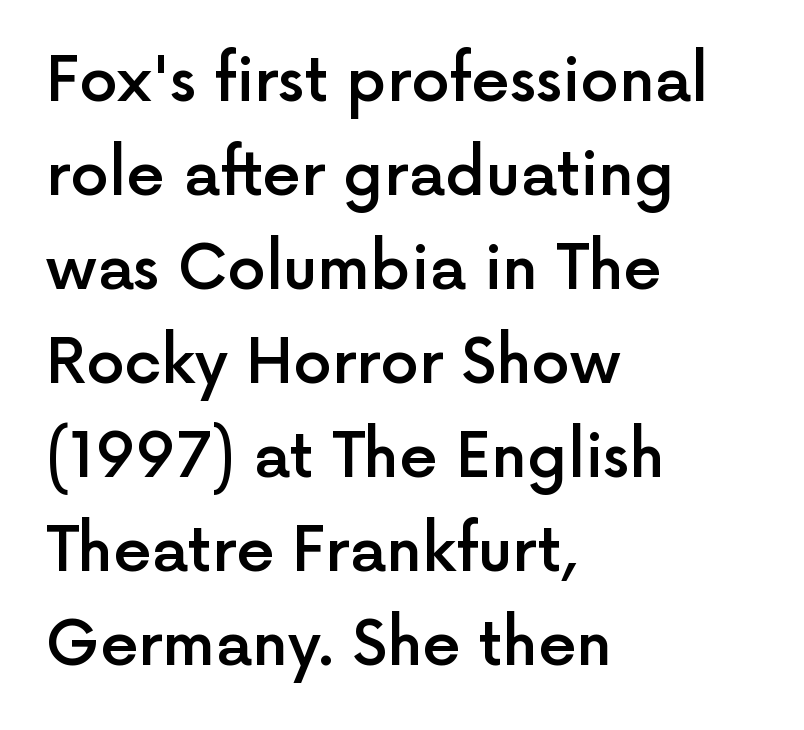
The image shows 61 px semibold sans-serif type, upright; set left-aligned, normal line spacing (1.54x), normal letter spacing, not underlined; a medium x-height.
